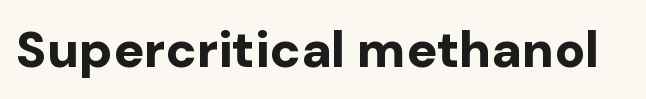
Q: Is the text bold? A: Yes.
Q: Is the text italic (slanted)? A: No, it is upright.
Q: Is the typeface a serif or a sans-serif typeface? A: Sans-serif.
Q: Is the text underlined? A: No.
Q: Is the spacing between letters normal or unusually wide? A: Normal.
Q: Width (condensed, normal, or wide)? A: Normal.
Q: Stroke contrast? A: Low.
Q: x-height? A: Medium.
Q: Monospaced? A: No.
